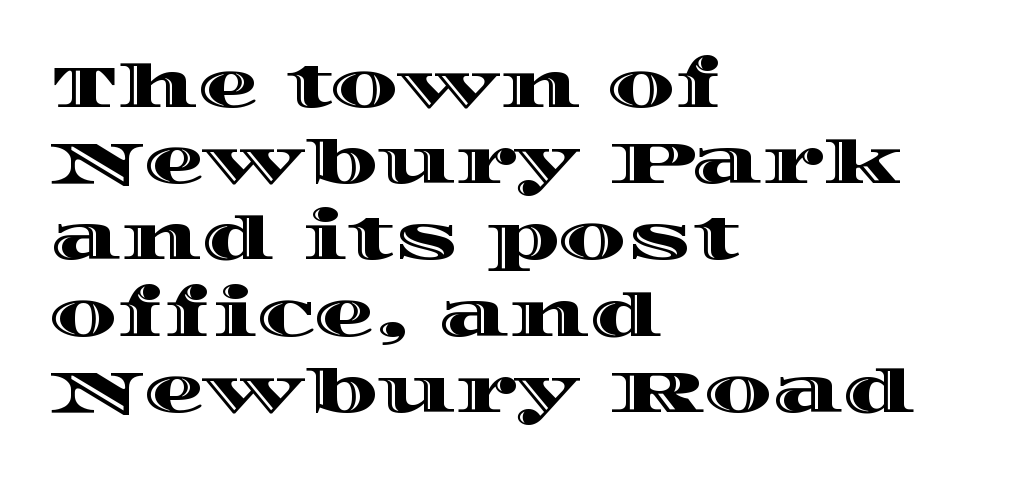
The image shows 61 px wide type, upright; set left-aligned, normal line spacing (1.25x), normal letter spacing, not underlined; a large x-height.
